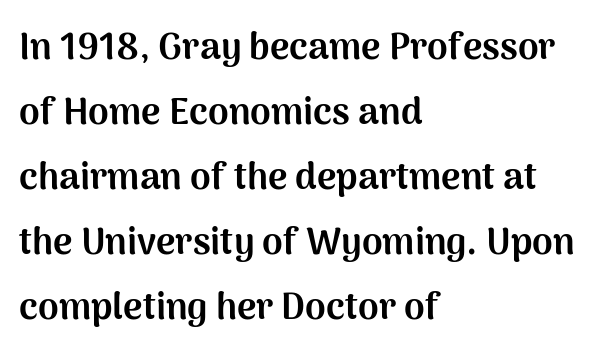
Designer's note — italics off, roman on. The horizontal fit of the characters is conventional and even. The rendering uses natural spacing where letterforms have individual widths. Heavy, bold letterforms.
